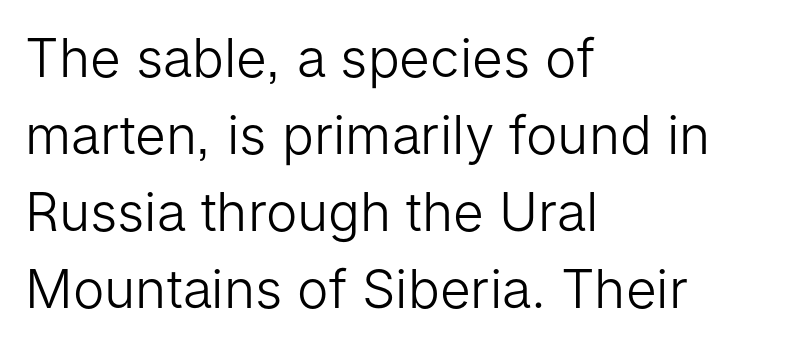
Line spacing here is normal. This sample has the flowing, uneven cadence of proportional lettering. Unlike a traditional serif, this face leaves its strokes unadorned. Stems here are at most as thick as an everyday book face. The area under the type is left untouched.
